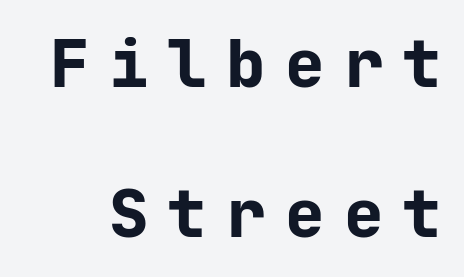
{"serif": "no", "italic": "no", "bold": "yes", "weight": "bold", "width": "normal", "stroke_contrast": "low", "x_height": "medium", "monospaced": "yes", "underline": "no", "line_spacing": "loose", "line_spacing_ratio": 2.27, "letter_spacing": "wide", "letter_spacing_em": 0.29, "glyph_px": 66}
